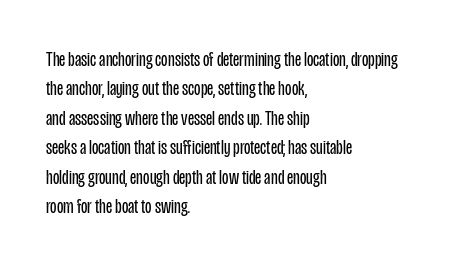
Q: Is the text bold? A: No.
Q: Is the text italic (slanted)? A: No, it is upright.
Q: Is the text underlined? A: No.
Q: How is the paragraph aligned? A: Left-aligned.
Q: Is the spacing between letters normal or unusually wide? A: Normal.
Q: Is the spacing between lines tight, normal or loose? A: Normal.
